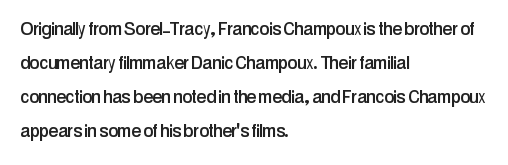
The image shows 22 px text type, upright; set left-aligned, normal line spacing (1.54x), normal letter spacing, not underlined.
